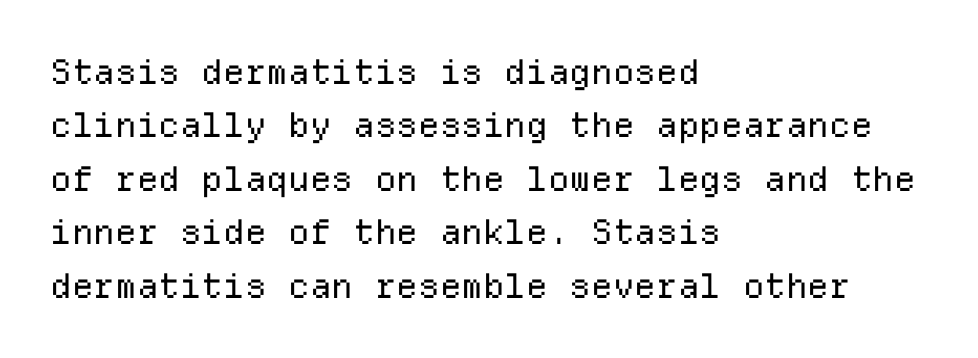
Nobody drew a line under any word here. In terms of letterspacing, this is plain default setting. This is sans-serif lettering, the kind often seen on screens and signage. One glance says typical: line gaps are just what's usual.
